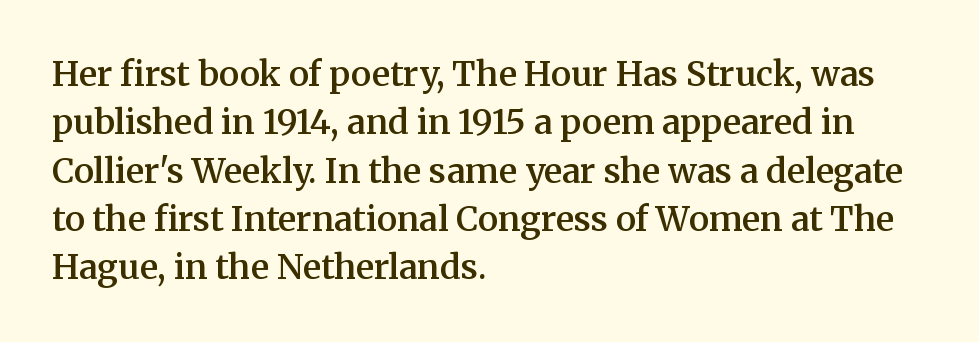
Q: Is the text bold? A: Semi-bold.
Q: Is the text italic (slanted)? A: No, it is upright.
Q: Is the typeface a serif or a sans-serif typeface? A: Serif.
Q: Is the text underlined? A: No.
Q: How is the paragraph aligned? A: Left-aligned.
Q: Is the spacing between letters normal or unusually wide? A: Normal.
Q: Is the spacing between lines tight, normal or loose? A: Normal.
Q: Width (condensed, normal, or wide)? A: Normal.
Q: Stroke contrast? A: Medium.
Q: x-height? A: Medium.
Q: Monospaced? A: No.
